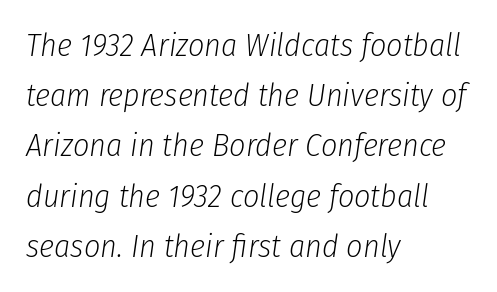
{"italic": "yes", "lean": "right", "slant_degrees": 8, "bold": "no", "weight": "light", "width": "condensed", "stroke_contrast": "low", "x_height": "medium", "monospaced": "no", "underline": "no", "align": "left", "line_spacing": "normal", "line_spacing_ratio": 1.57, "letter_spacing": "normal", "letter_spacing_em": 0.0, "glyph_px": 32}
